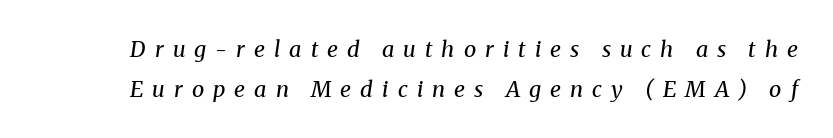
The image shows 22 px text type, italic (leaning right); set line spacing 1.81x, unusually wide letter spacing (+0.41 em), not underlined.
